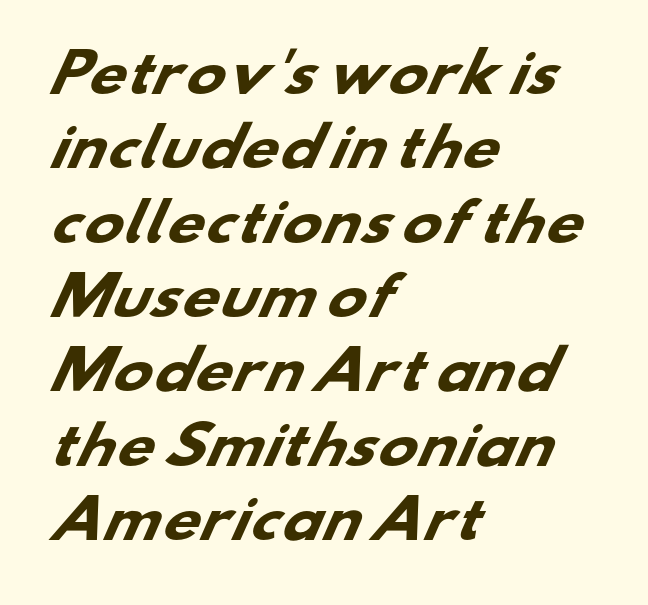
The image shows 52 px heavy, wide sans-serif type; set left-aligned, normal line spacing (1.43x), normal letter spacing, not underlined; low stroke contrast and a small x-height.
